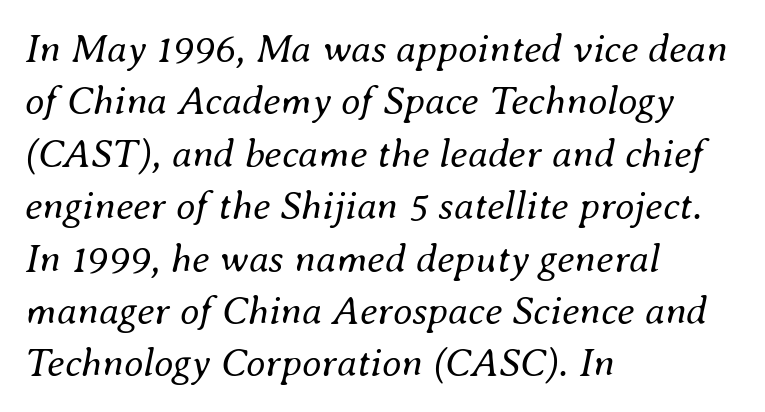
{"italic": "yes", "lean": "right", "slant_degrees": 8, "bold": "no", "weight": "regular", "width": "normal", "stroke_contrast": "medium", "x_height": "small", "monospaced": "no", "underline": "no", "align": "left", "line_spacing": "normal", "line_spacing_ratio": 1.31, "letter_spacing": "normal", "letter_spacing_em": 0.0, "glyph_px": 40}
